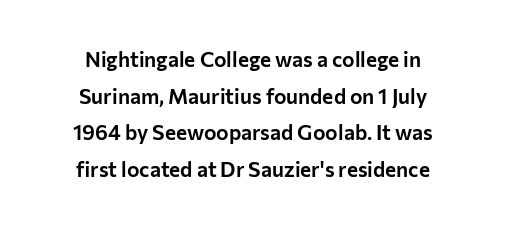
The image shows 21 px text type, upright; set centered, line spacing 1.74x, normal letter spacing, not underlined.
